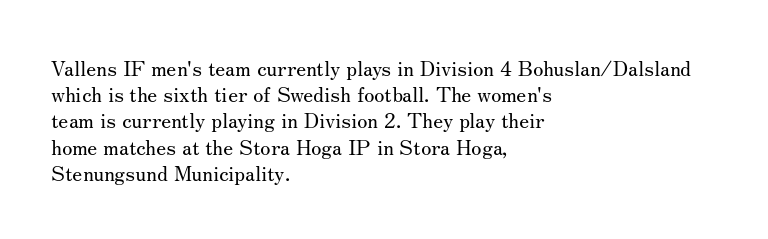
{"italic": "no", "bold": "no", "underline": "no", "align": "left", "line_spacing": "normal", "line_spacing_ratio": 1.25, "letter_spacing": "normal", "letter_spacing_em": 0.0, "glyph_px": 21}
